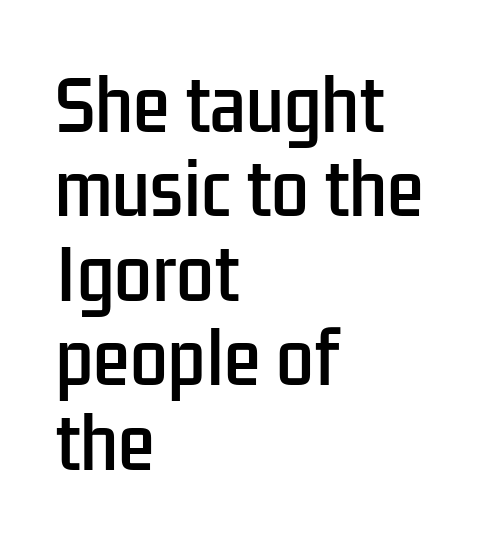
The image shows 67 px condensed sans-serif type, upright; set left-aligned, normal line spacing (1.26x), normal letter spacing, not underlined; low stroke contrast and a medium x-height.
